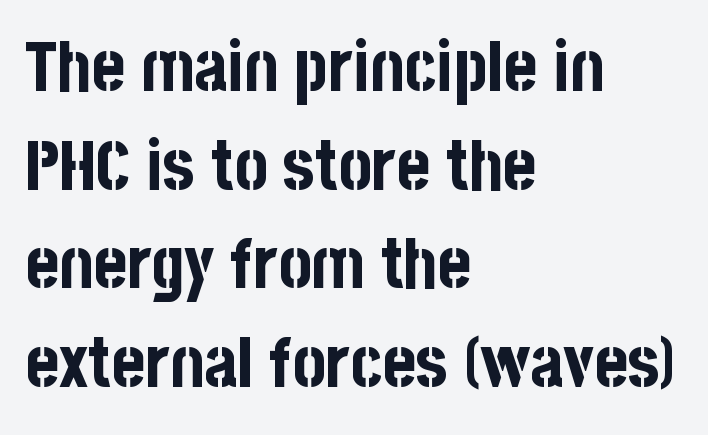
{"serif": "no", "italic": "no", "bold": "yes", "weight": "bold", "width": "condensed", "stroke_contrast": "low", "x_height": "large", "monospaced": "no", "underline": "no", "align": "left", "line_spacing": "normal", "line_spacing_ratio": 1.41, "letter_spacing": "normal", "letter_spacing_em": 0.0, "glyph_px": 70}
